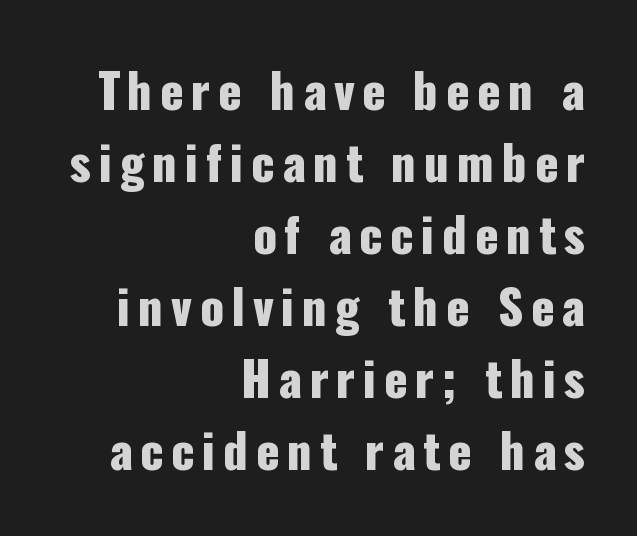
The image shows 48 px condensed sans-serif type, upright; set right-aligned, normal line spacing (1.5x), not underlined; low stroke contrast and a medium x-height.
